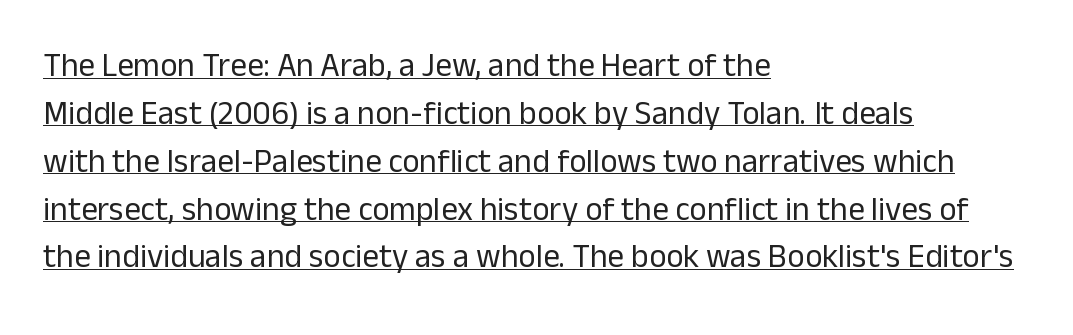
The image shows 33 px regular-weight sans-serif type, upright; set left-aligned, normal line spacing (1.45x), normal letter spacing, underlined; low stroke contrast and a medium x-height.
